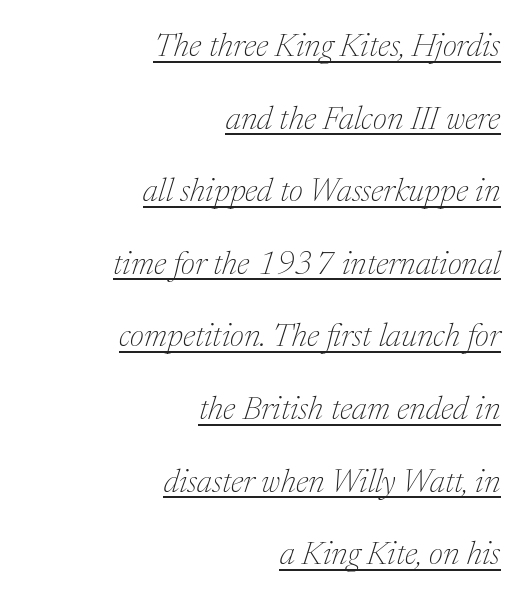
The image shows 33 px thin serif type, italic (leaning right); set right-aligned, loose line spacing (2.2x), normal letter spacing, underlined; medium stroke contrast and a medium x-height.
